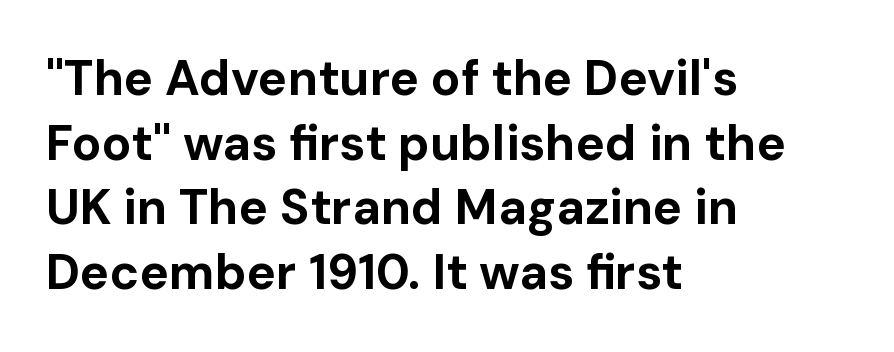
{"serif": "no", "italic": "no", "bold": "yes", "weight": "bold", "width": "normal", "stroke_contrast": "low", "x_height": "medium", "monospaced": "no", "underline": "no", "align": "left", "line_spacing": "normal", "line_spacing_ratio": 1.32, "letter_spacing": "normal", "letter_spacing_em": 0.0, "glyph_px": 49}
